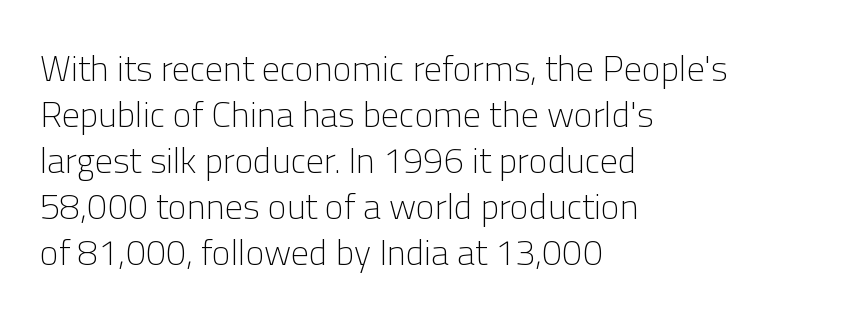
{"serif": "no", "italic": "no", "bold": "no", "weight": "light", "width": "normal", "stroke_contrast": "low", "x_height": "medium", "monospaced": "no", "underline": "no", "align": "left", "line_spacing": "normal", "line_spacing_ratio": 1.28, "letter_spacing": "normal", "letter_spacing_em": 0.0, "glyph_px": 36}
